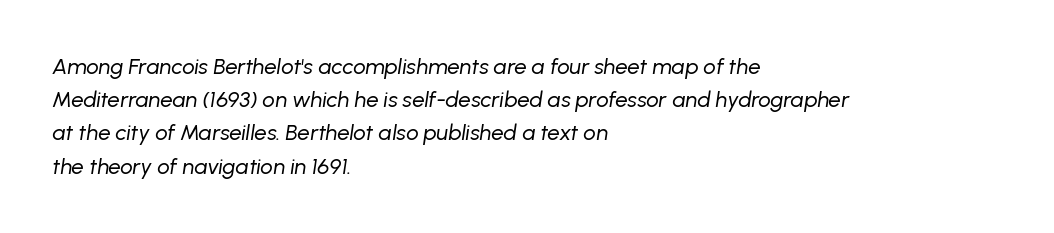
One glance says typical: line gaps are just what's usual. Stems and bowls with no extra thickness — not bold. Short note: letters normally spaced. Plain, unruled lines of type.
